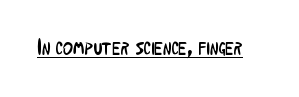
The image shows 22 px text type, upright; set normal letter spacing, underlined.
